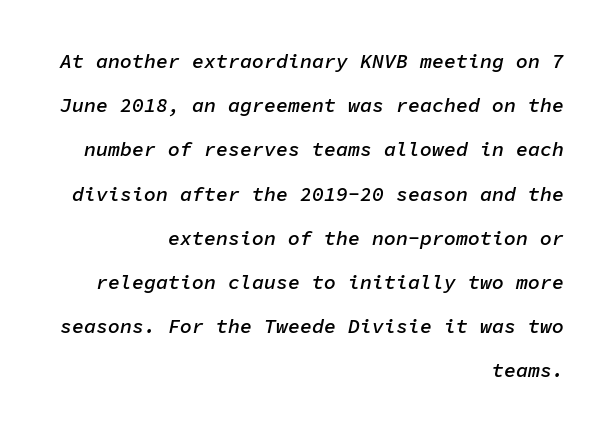
The image shows 20 px text type, italic (leaning right); set right-aligned, loose line spacing (2.21x), normal letter spacing, not underlined.
